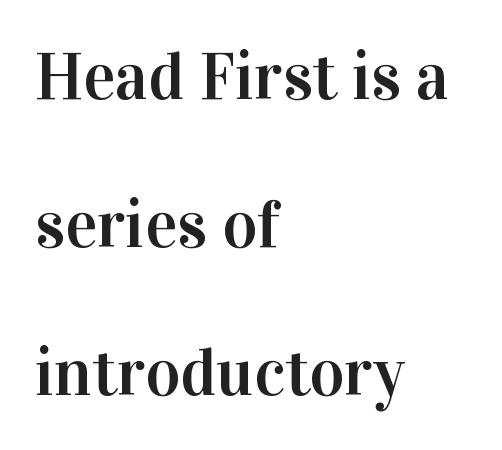
The face used here is proportionally spaced, like ordinary book or web type. Every stem runs plumb, perpendicular to the baseline. A bare baseline throughout the passage. Leftover space on each line is placed entirely after the last word.
